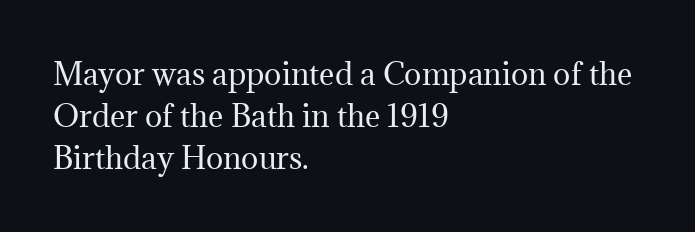
On a weight scale, this lands at 450 or below. Compared with typical paragraphs, the rows here are spaced about the same. To sum up the face: it has serifs. The foot of each line stays bare and open. In terms of letterspacing, this is plain default setting.
